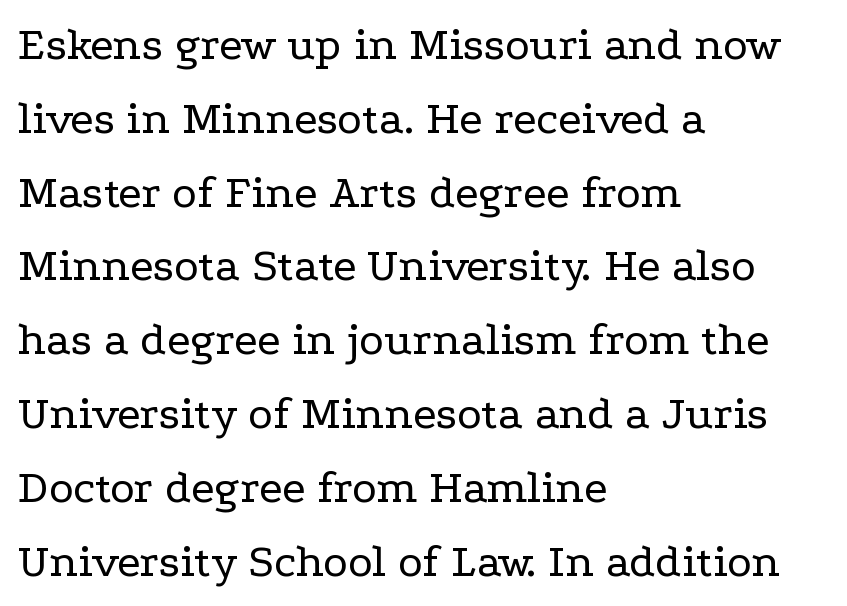
Varying glyph widths throughout — classic text-font behaviour. This rendering features lettering with no underline. Here the glyphs are tracked normally, forming tight word shapes. The lines sit at an ordinary, default distance from one another. These lines are composed in type with serifs.
